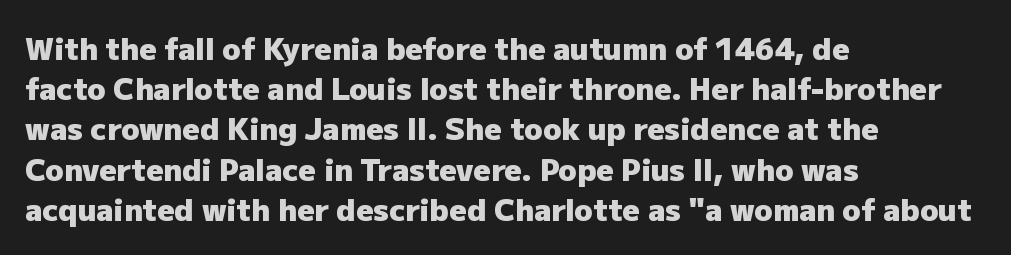
The image shows 30 px heavy sans-serif type, upright; set left-aligned, normal line spacing (1.34x), normal letter spacing, not underlined; low stroke contrast and a medium x-height.
